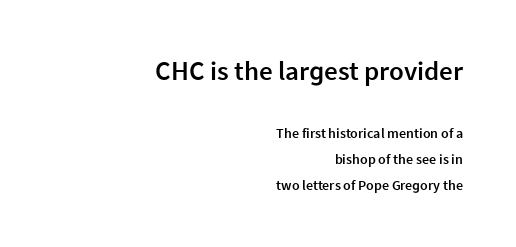
The image shows 27 px text type, upright; set right-aligned, line spacing 1.84x, normal letter spacing, not underlined; the first (top) block is 1.93x larger.
